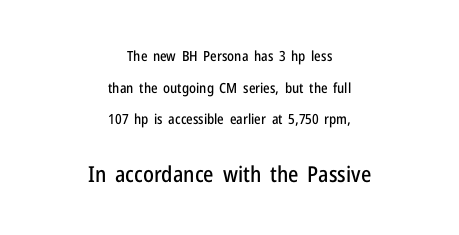
The image shows 22 px text type, upright; set centered, loose line spacing (2.26x), normal letter spacing, not underlined; the second (bottom) block is 1.57x larger.
